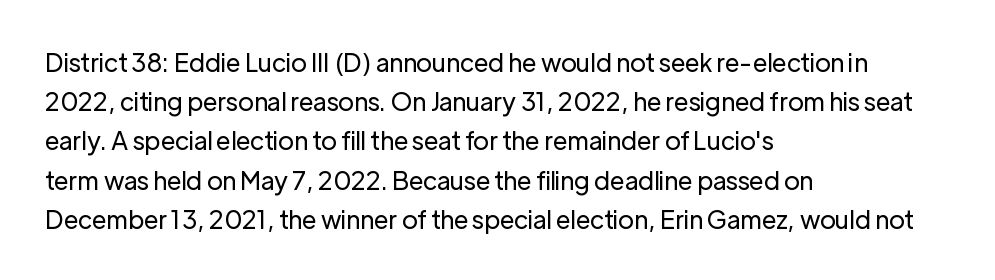
Is this a heavy cut? Hardly; it is regular or lighter. In CSS terms this would be text-align: left. Words appear dense and cohesive because spacing is normal. The gap between lines stays unmarked. Reading down the column, the eye jumps a familiar distance to each next line. This is roman type, the default non-slanted kind.
